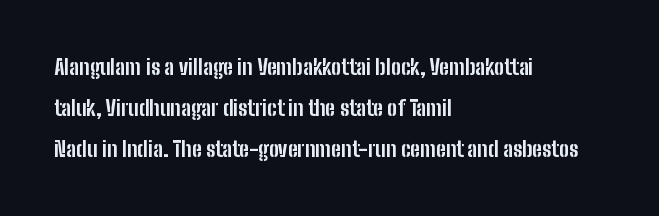
{"italic": "no", "bold": "yes", "underline": "no", "align": "left", "line_spacing": "loose", "line_spacing_ratio": 1.95, "letter_spacing": "normal", "letter_spacing_em": 0.0, "glyph_px": 21}
